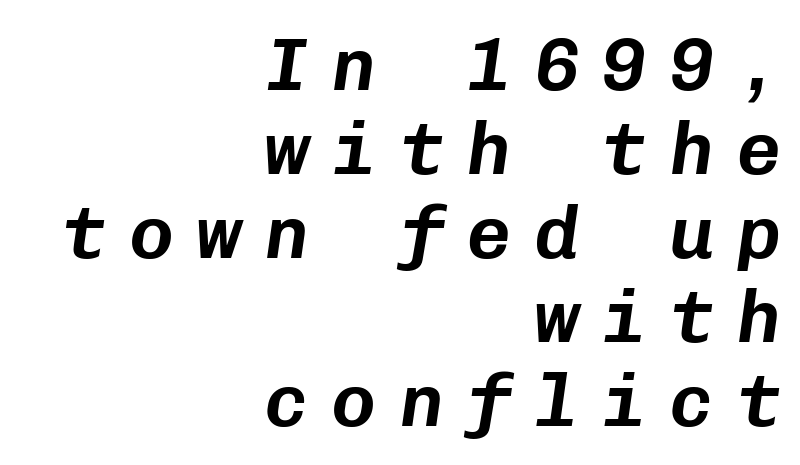
The image shows 75 px text type, italic (leaning right), monospaced; set right-aligned, tight line spacing (1.12x), unusually wide letter spacing (+0.3 em), not underlined; low stroke contrast and a medium x-height.
